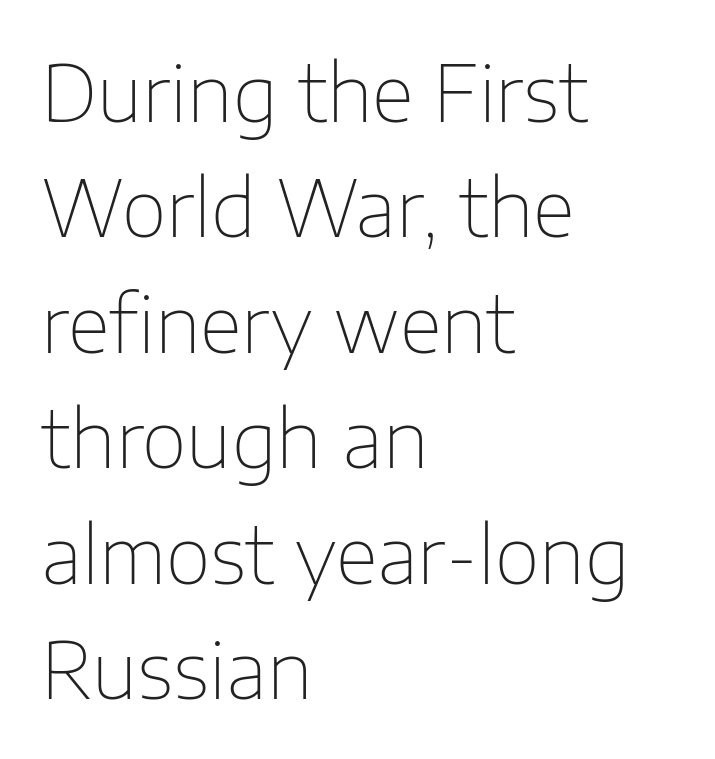
Look at the bottom of the vertical strokes: they stop flat, with no serifs. The horizontal fit of the characters is conventional and even. The font sits on the lighter half of the weight spectrum, regular included. Posture: upright roman.
